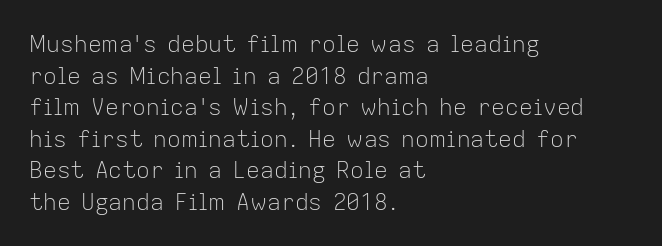
{"italic": "no", "bold": "no", "underline": "no", "align": "left", "line_spacing": "normal", "line_spacing_ratio": 1.37, "letter_spacing": "normal", "letter_spacing_em": 0.0, "glyph_px": 23}
